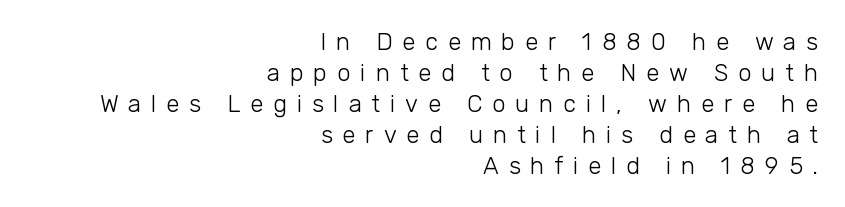
{"italic": "no", "bold": "no", "underline": "no", "align": "right", "line_spacing": "normal", "line_spacing_ratio": 1.29, "letter_spacing": "wide", "letter_spacing_em": 0.41, "glyph_px": 24}
